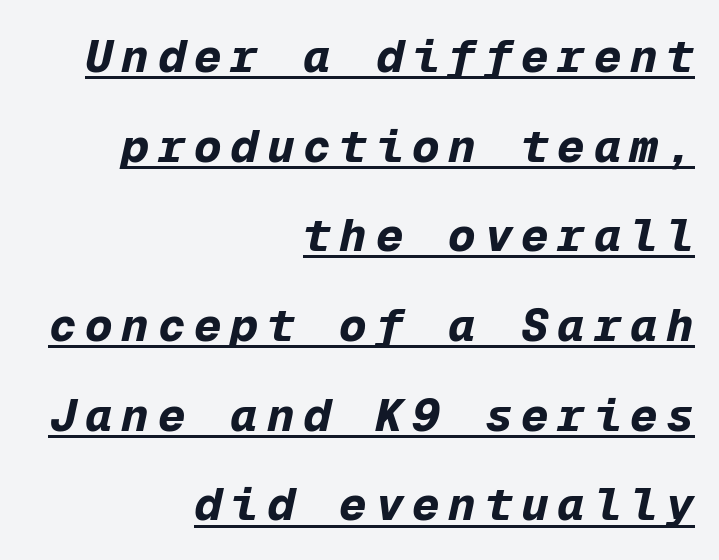
The image shows 46 px bold type, italic (leaning right), monospaced; set right-aligned, loose line spacing (1.95x), underlined; low stroke contrast and a medium x-height.
